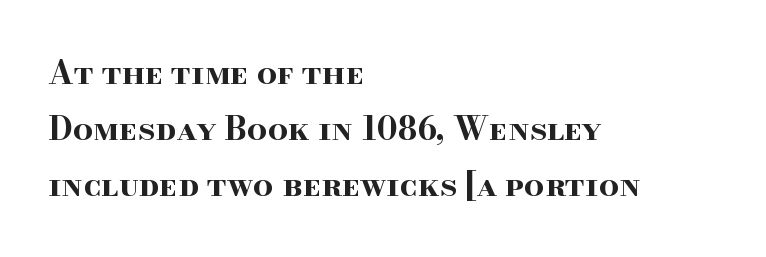
Has an underline been added? It has not. The passage shown is typed in a proportional face where columns would drift. Set as a true bold cut, around the 700 mark. Typeset ragged right — the left edge is the straight one.
